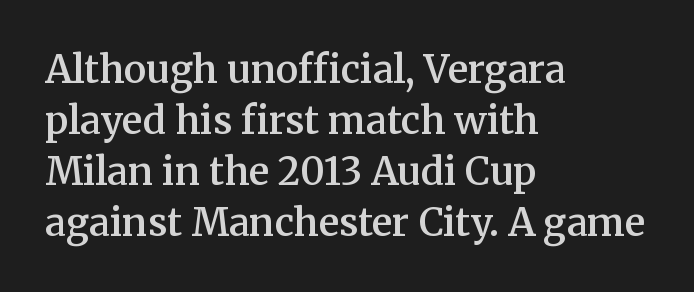
Is the letter spacing exaggerated? No — it looks like the ordinary default. The compositor pushed each line to the left boundary. A fair bit of extra ink — the face is semibold, not bold. Nope, not italic — everything's standing straight.
